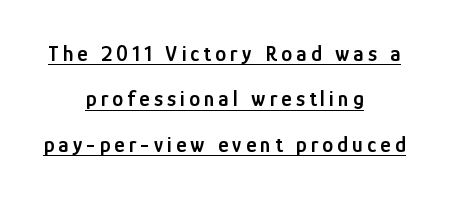
Q: Is the text bold? A: Semi-bold.
Q: Is the text italic (slanted)? A: No, it is upright.
Q: Is the text underlined? A: Yes.
Q: How is the paragraph aligned? A: Centered.
Q: Is the spacing between lines tight, normal or loose? A: Loose.
